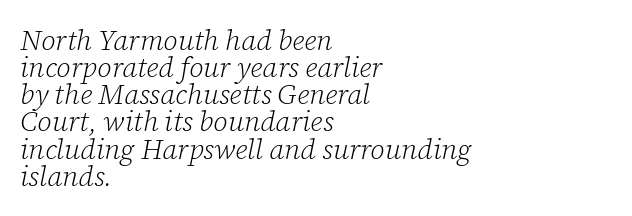
You could not count columns in this text — the font is proportionally spaced. Look at the tracking — it's just the regular setting, nothing added. The letters look calm and open, with moderate or lighter stems. Bare-footed words on every line. The face used here is seriffed, in the tradition of book romans. This is oblique type, the kind used for emphasis or titles.
